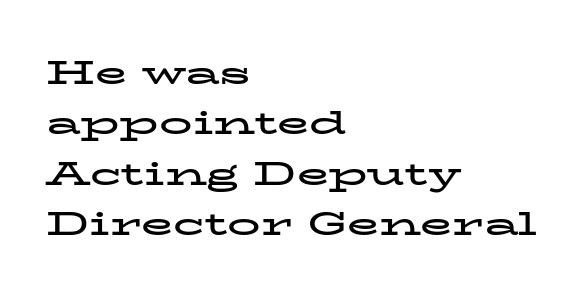
Font category for this specimen: serif. Alignment: flush left. The strip under each line holds only bare page. This block has exactly the height ordinary leading produces. The rendering uses natural spacing where letterforms have individual widths.
